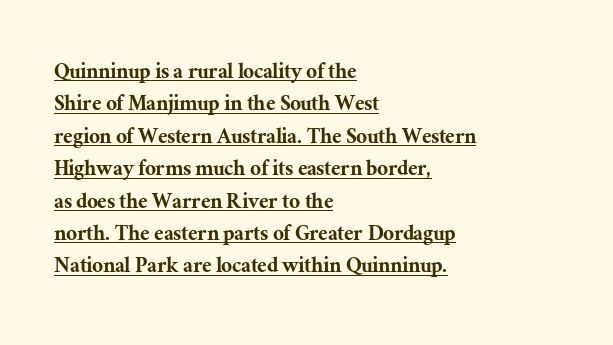
Q: Is the text italic (slanted)? A: No, it is upright.
Q: Is the text underlined? A: Yes.
Q: How is the paragraph aligned? A: Left-aligned.
Q: Is the spacing between letters normal or unusually wide? A: Normal.
Q: Is the spacing between lines tight, normal or loose? A: Normal.
